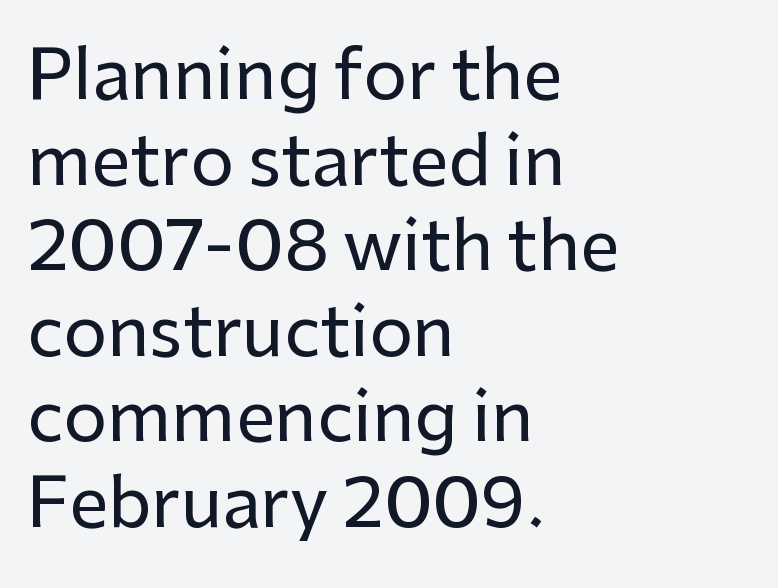
Q: Is the text italic (slanted)? A: No, it is upright.
Q: Is the typeface a serif or a sans-serif typeface? A: Sans-serif.
Q: Is the text underlined? A: No.
Q: How is the paragraph aligned? A: Left-aligned.
Q: Is the spacing between letters normal or unusually wide? A: Normal.
Q: Width (condensed, normal, or wide)? A: Normal.
Q: Stroke contrast? A: Low.
Q: x-height? A: Medium.
Q: Monospaced? A: No.
